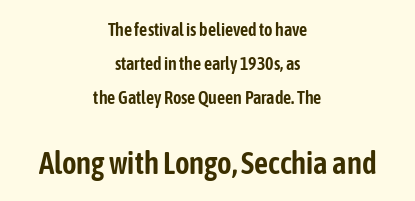
Is the block centered? Yes — each line is placed symmetrically about the middle. The font family rendered here belongs to the sans-serif group. Rule under the text: the space is simply empty. Quick note: not italic, upright.
